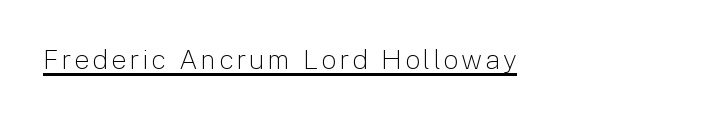
The image shows 27 px text type, upright; set underlined.
